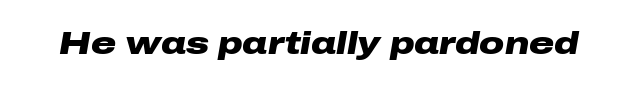
{"italic": "yes", "lean": "right", "slant_degrees": 10, "bold": "yes", "weight": "heavy", "width": "wide", "stroke_contrast": "low", "x_height": "medium", "monospaced": "no", "underline": "no", "letter_spacing": "normal", "letter_spacing_em": 0.0, "glyph_px": 31}
